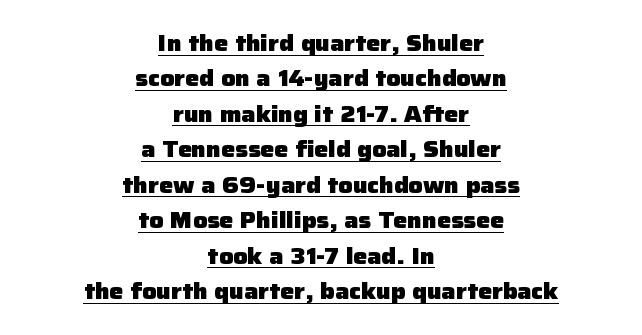
{"italic": "no", "bold": "yes", "underline": "yes", "align": "center", "line_spacing": "normal", "line_spacing_ratio": 1.61, "letter_spacing": "normal", "letter_spacing_em": 0.0, "glyph_px": 22}
